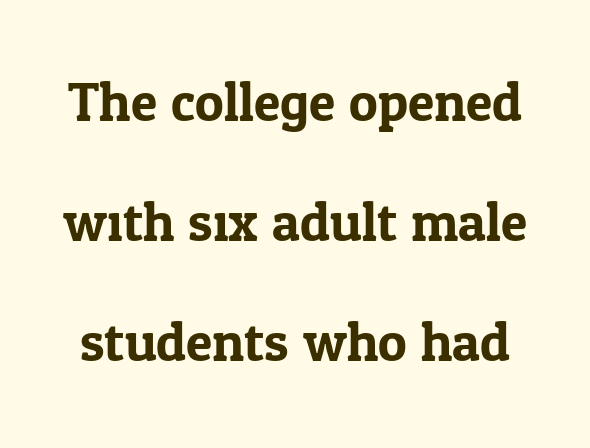
{"serif": "yes", "italic": "no", "width": "normal", "stroke_contrast": "low", "x_height": "medium", "monospaced": "no", "underline": "no", "line_spacing": "loose", "line_spacing_ratio": 2.22, "letter_spacing": "normal", "letter_spacing_em": 0.0, "glyph_px": 54}
